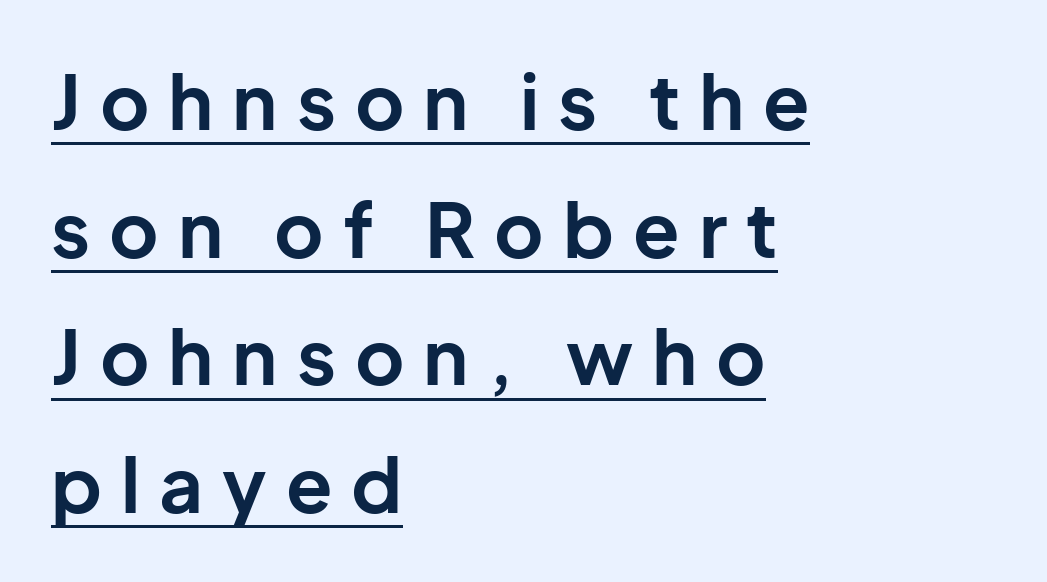
Q: Is the text bold? A: Yes.
Q: Is the text italic (slanted)? A: No, it is upright.
Q: Is the typeface a serif or a sans-serif typeface? A: Sans-serif.
Q: Is the text underlined? A: Yes.
Q: How is the paragraph aligned? A: Left-aligned.
Q: Is the spacing between letters normal or unusually wide? A: Unusually wide.
Q: Is the spacing between lines tight, normal or loose? A: Normal.
Q: Width (condensed, normal, or wide)? A: Normal.
Q: Stroke contrast? A: Low.
Q: x-height? A: Medium.
Q: Monospaced? A: No.
